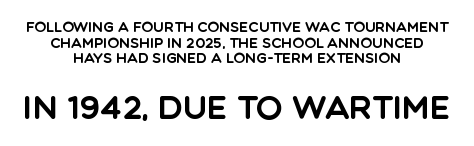
Vertically, the passage feels compressed, each row crowding the next. This sample uses plain, unmodified letter spacing. Looks like regular typesetting: each glyph gets only the width it needs. The lettering stays uniformly vertical, giving the passage a roman look. The characters display no serif detailing; their extremities are plain.
